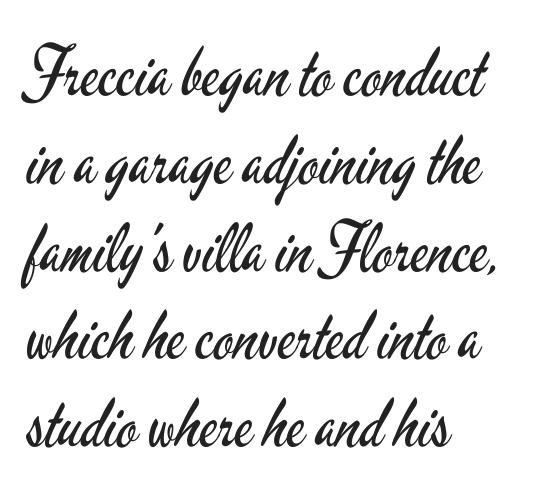
The image shows 67 px regular-weight, condensed sans-serif type; set left-aligned, normal line spacing (1.31x), normal letter spacing, not underlined; low stroke contrast and a small x-height.
